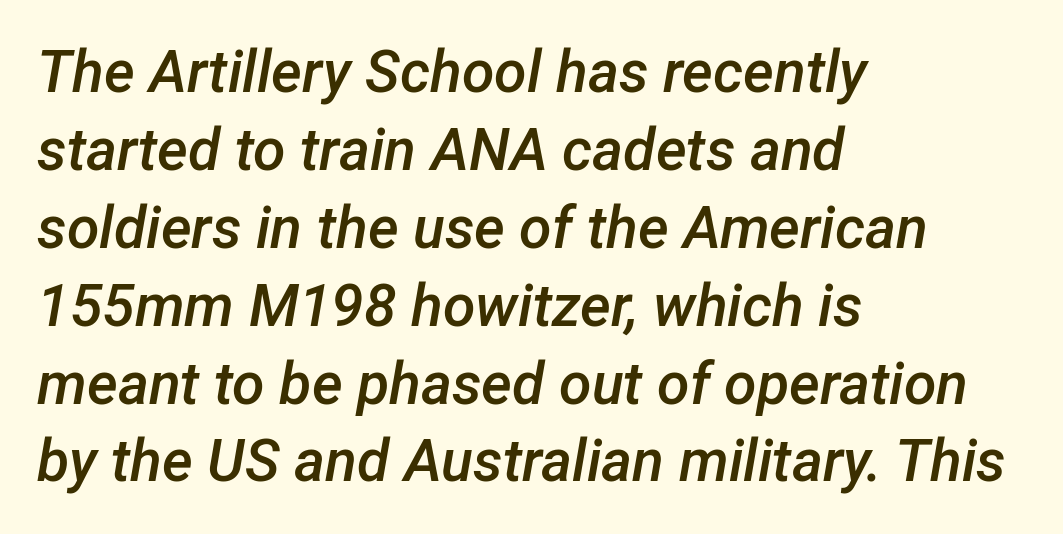
The image shows 59 px semibold type, italic (leaning right); set left-aligned, normal line spacing (1.32x), normal letter spacing, not underlined; low stroke contrast and a medium x-height.
